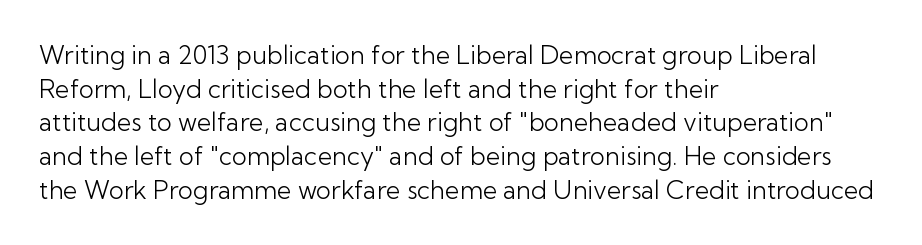
The image shows 25 px text type, upright; set left-aligned, normal line spacing (1.35x), normal letter spacing, not underlined.
